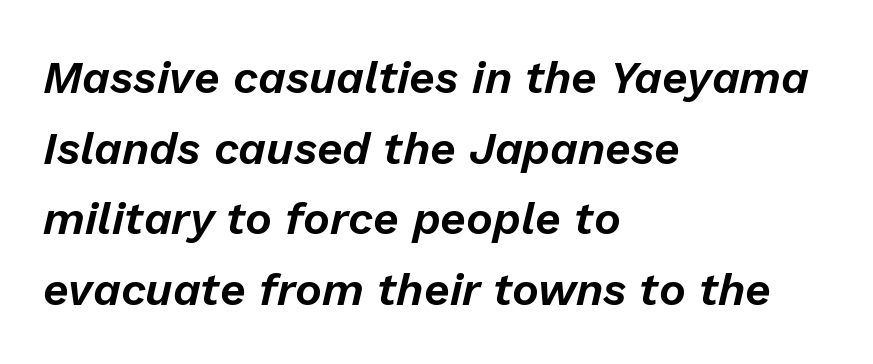
{"italic": "yes", "lean": "right", "slant_degrees": 13, "width": "normal", "stroke_contrast": "low", "x_height": "medium", "monospaced": "no", "underline": "no", "align": "left", "line_spacing": "normal", "line_spacing_ratio": 1.57, "letter_spacing": "normal", "letter_spacing_em": 0.0, "glyph_px": 45}
